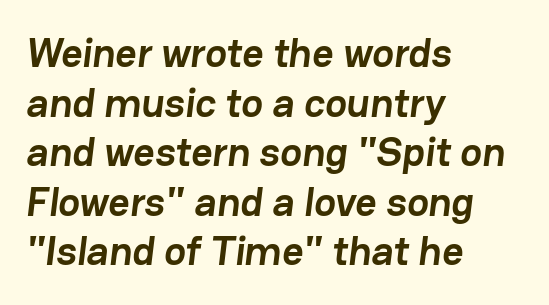
{"serif": "no", "bold": "yes", "weight": "semibold", "width": "normal", "stroke_contrast": "low", "x_height": "medium", "monospaced": "no", "underline": "no", "align": "left", "line_spacing_ratio": 1.21, "letter_spacing": "normal", "letter_spacing_em": 0.0, "glyph_px": 41}
